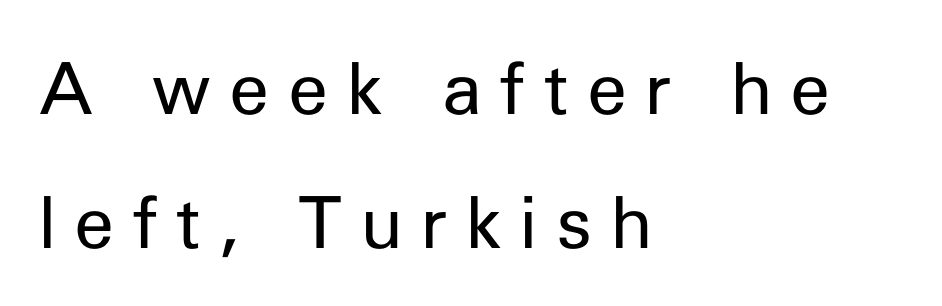
Leftover space on each line is placed entirely after the last word. A roman cut, with each character standing at attention. Is this a fixed-width face? No — the glyphs have proportional, varying widths. The tracking reads as deliberately expanded to a designer's eye. Observe the absence of serifs on each vertical stroke in this sample.
